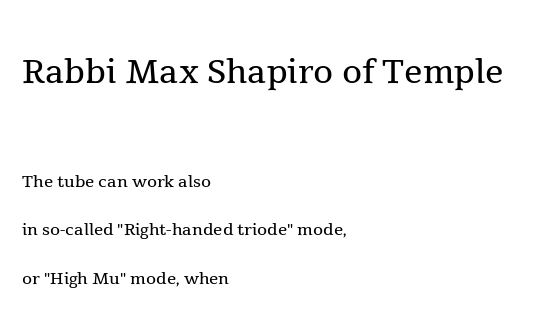
Check where the strokes stop: tiny serifs finish them off. Of the two passages, the one on top uses the larger point size. Glyph-to-glyph distance matches everyday printed text. Horizontal bands of white between lines are thick stripes. The face used here is proportionally spaced, like ordinary book or web type. Stroke mass is kept to a normal reading level or below.
